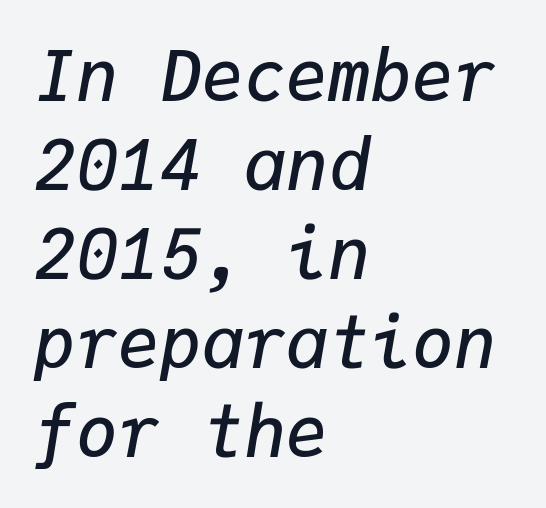
The face used here is rendered with its standard letterfit. Typesetter's note: demi weight, one step under bold. Every character here occupies the same horizontal width, giving the sample a typewriter-like rhythm. Any mark beneath the type? The region is blank. Yep, that's italic — everything's leaning. Each new line begins a customary step beneath the previous one.
